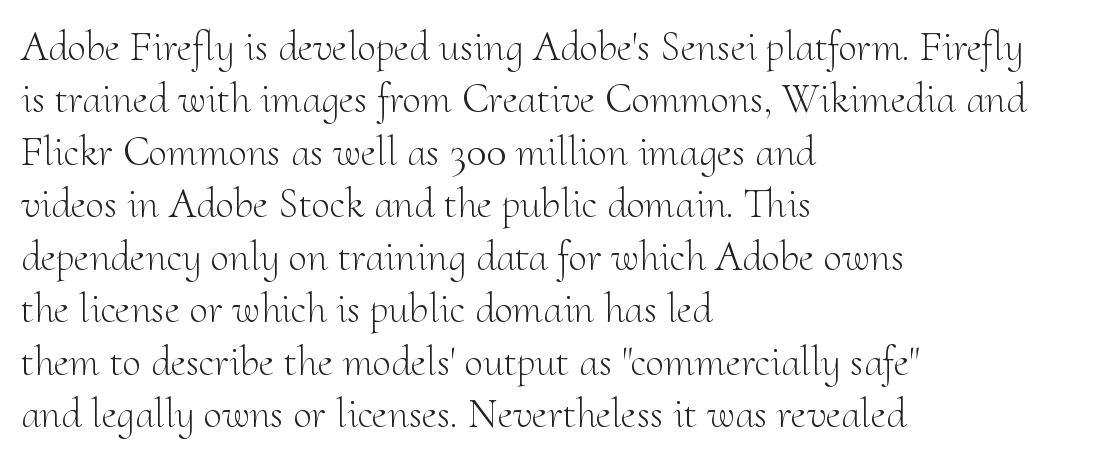
Q: Is the text bold? A: No.
Q: Is the text italic (slanted)? A: No, it is upright.
Q: Is the typeface a serif or a sans-serif typeface? A: Serif.
Q: Is the text underlined? A: No.
Q: How is the paragraph aligned? A: Left-aligned.
Q: Is the spacing between letters normal or unusually wide? A: Normal.
Q: Is the spacing between lines tight, normal or loose? A: Normal.
Q: Width (condensed, normal, or wide)? A: Normal.
Q: Stroke contrast? A: Medium.
Q: x-height? A: Small.
Q: Monospaced? A: No.
